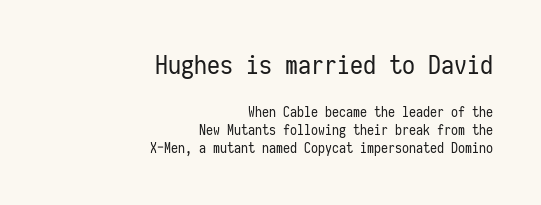
The image shows 26 px text type, upright; set right-aligned, normal line spacing (1.3x), normal letter spacing, not underlined; the first (top) block is 1.86x larger.
